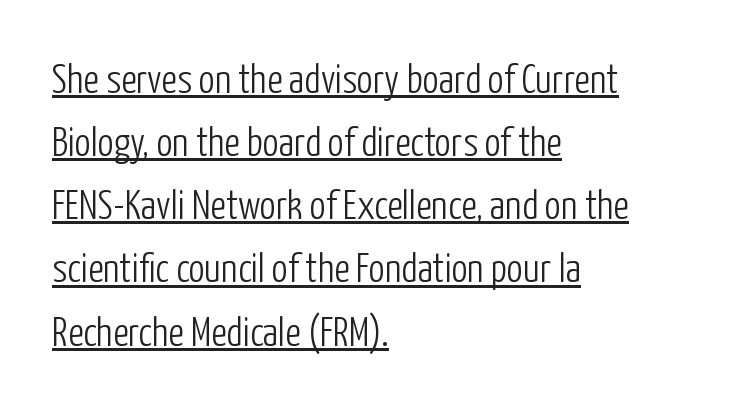
Short and long lines alike share a common starting point at left. This sample keeps an unexceptional amount of space between lines. Stems here are at most as thick as an everyday book face. The designer went with a sans here, leaving each stem footless.
